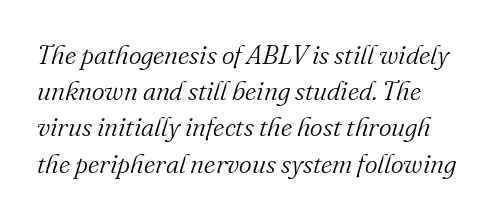
Q: Is the text bold? A: No.
Q: Is the text italic (slanted)? A: Yes, it leans right by about 16 degrees.
Q: Is the text underlined? A: No.
Q: How is the paragraph aligned? A: Left-aligned.
Q: Is the spacing between letters normal or unusually wide? A: Normal.
Q: Is the spacing between lines tight, normal or loose? A: Normal.
